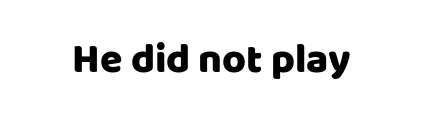
The image shows 41 px sans-serif type, upright; set normal letter spacing, not underlined; low stroke contrast and a large x-height.
